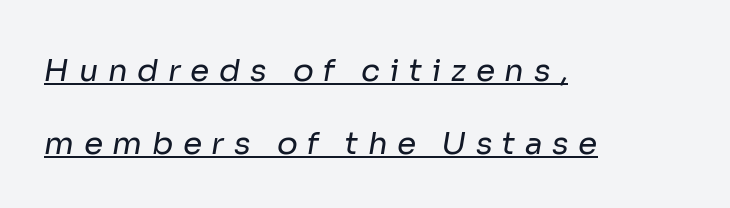
Each word looks stretched out because of the extra space between its letters. Regarding serifs, this sample does without them. The setting favours the left margin, as ordinary paragraphs usually do. Letters have the restrained weight of plain body copy at most. The typesetter has applied underlining to the passage shown. A typesetter would call this leading open, well beyond the default.
